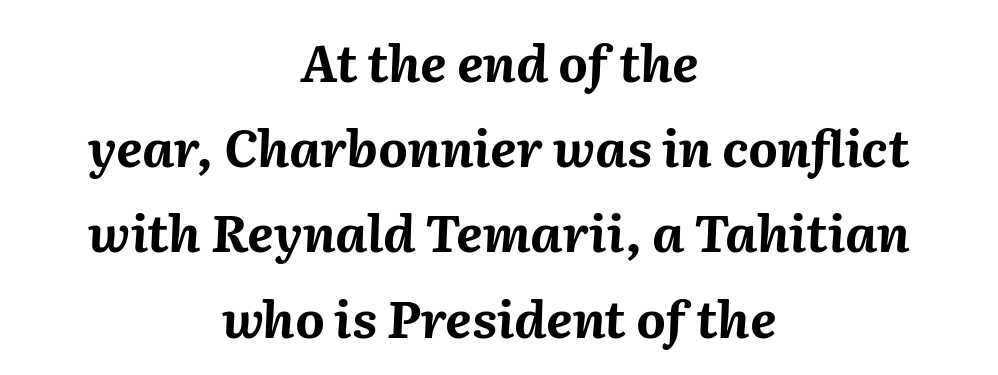
{"italic": "yes", "lean": "right", "slant_degrees": 2, "bold": "yes", "weight": "bold", "width": "normal", "stroke_contrast": "medium", "x_height": "medium", "monospaced": "no", "underline": "no", "align": "center", "line_spacing": "normal", "line_spacing_ratio": 1.67, "letter_spacing": "normal", "letter_spacing_em": 0.0, "glyph_px": 51}
